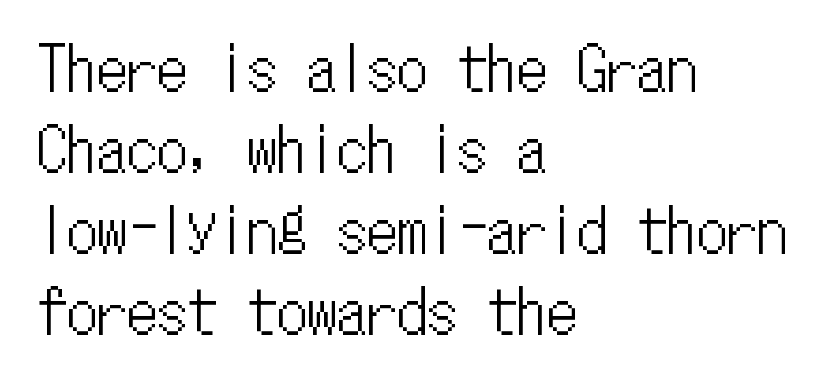
Type without underlining. Caption: standard tracking, unaltered. The passage shown is typed in a monospace face where columns stay perfectly aligned. Quick note: not italic, upright. The leading is moderate, giving the passage an even texture.
